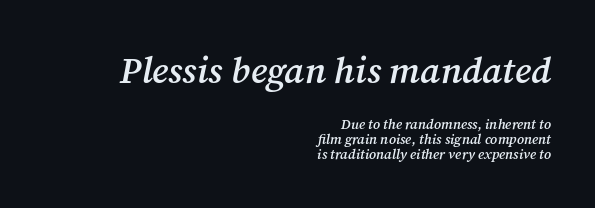
{"serif": "yes", "italic": "yes", "lean": "right", "slant_degrees": 12, "bold": "semi", "weight": "semibold", "width": "normal", "stroke_contrast": "medium", "x_height": "medium", "monospaced": "no", "underline": "no", "align": "right", "line_spacing": "tight", "line_spacing_ratio": 1.08, "letter_spacing": "normal", "letter_spacing_em": 0.0, "larger_block": "first", "size_ratio": 2.64, "glyph_px": 37}
